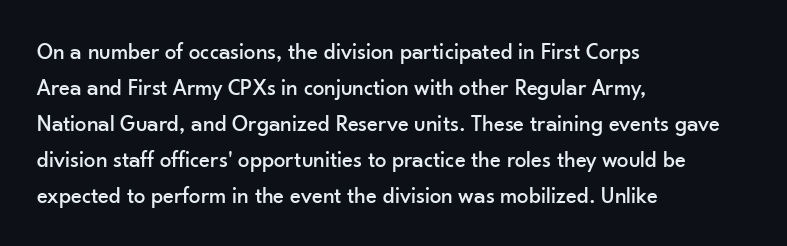
{"italic": "no", "underline": "no", "align": "left", "line_spacing": "normal", "line_spacing_ratio": 1.56, "letter_spacing": "normal", "letter_spacing_em": 0.0, "glyph_px": 23}
